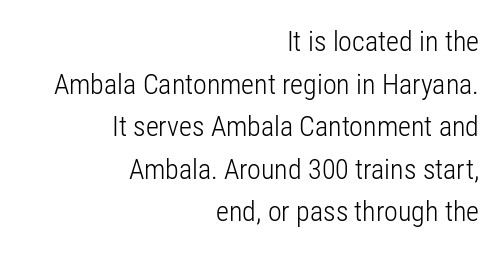
Q: Is the text bold? A: No.
Q: Is the text italic (slanted)? A: No, it is upright.
Q: Is the typeface a serif or a sans-serif typeface? A: Sans-serif.
Q: Is the text underlined? A: No.
Q: How is the paragraph aligned? A: Right-aligned.
Q: Is the spacing between letters normal or unusually wide? A: Normal.
Q: Is the spacing between lines tight, normal or loose? A: Normal.
Q: Width (condensed, normal, or wide)? A: Condensed.
Q: Stroke contrast? A: Low.
Q: x-height? A: Medium.
Q: Monospaced? A: No.
